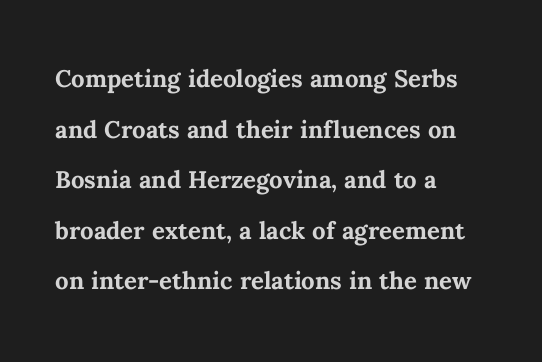
{"italic": "no", "bold": "yes", "weight": "semibold", "width": "normal", "stroke_contrast": "medium", "x_height": "medium", "monospaced": "no", "underline": "no", "align": "left", "line_spacing": "normal", "line_spacing_ratio": 1.58, "letter_spacing": "normal", "letter_spacing_em": 0.0, "glyph_px": 32}
